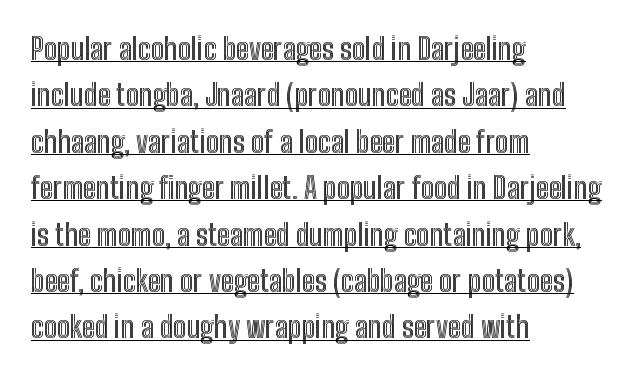
Q: Is the text italic (slanted)? A: No, it is upright.
Q: Is the text underlined? A: Yes.
Q: How is the paragraph aligned? A: Left-aligned.
Q: Is the spacing between letters normal or unusually wide? A: Normal.
Q: Is the spacing between lines tight, normal or loose? A: Normal.
Q: Width (condensed, normal, or wide)? A: Condensed.
Q: x-height? A: Medium.
Q: Monospaced? A: No.
